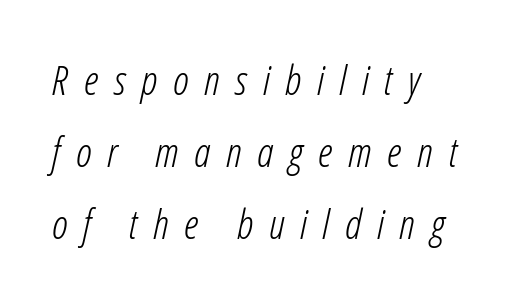
{"italic": "yes", "lean": "right", "slant_degrees": 12, "bold": "no", "weight": "light", "width": "condensed", "stroke_contrast": "low", "x_height": "medium", "monospaced": "no", "underline": "no", "line_spacing_ratio": 1.76, "letter_spacing": "wide", "letter_spacing_em": 0.38, "glyph_px": 41}
